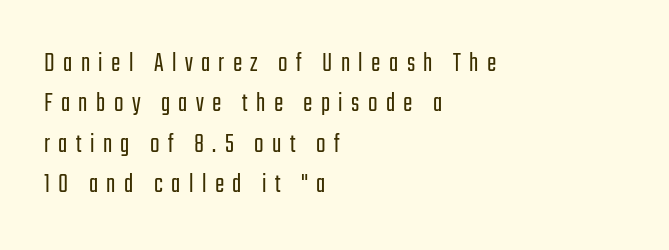
The image shows 28 px light, condensed sans-serif type, upright; set left-aligned, normal line spacing (1.44x), unusually wide letter spacing (+0.3 em), not underlined; low stroke contrast and a medium x-height.
